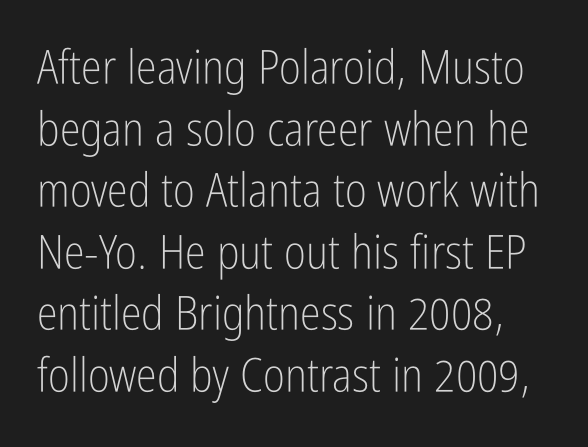
The image shows 47 px light, condensed sans-serif type, upright; set normal line spacing (1.31x), normal letter spacing, not underlined; low stroke contrast and a medium x-height.
